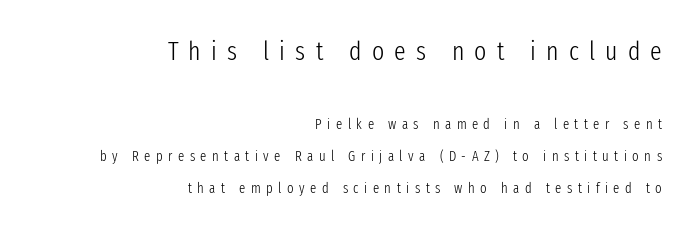
{"italic": "no", "bold": "no", "underline": "no", "align": "right", "line_spacing": "loose", "line_spacing_ratio": 2.28, "letter_spacing": "wide", "letter_spacing_em": 0.39, "larger_block": "first", "size_ratio": 1.86, "glyph_px": 26}
